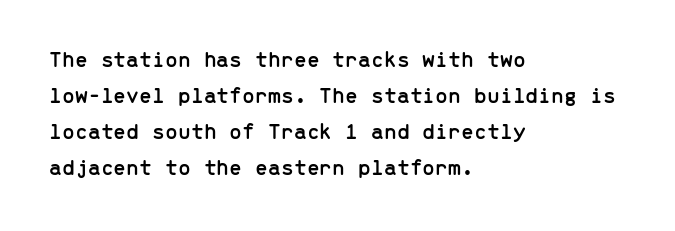
Regular leading. Check under the words: just untouched page. The type is set solid horizontally, with unmodified tracking. The paragraph has a hard left edge and a soft right edge.
